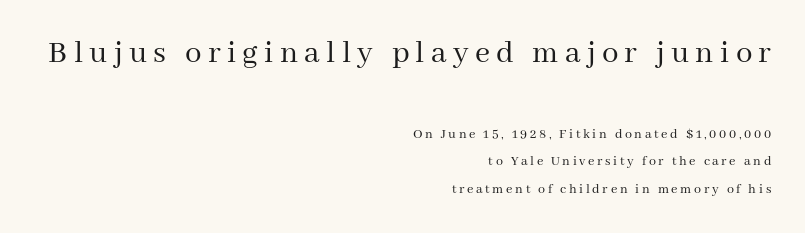
Q: Is the text bold? A: No.
Q: Is the text italic (slanted)? A: No, it is upright.
Q: Is the typeface a serif or a sans-serif typeface? A: Serif.
Q: Is the text underlined? A: No.
Q: How is the paragraph aligned? A: Right-aligned.
Q: Is the spacing between lines tight, normal or loose? A: Loose.
Q: Which block of text is set in a larger size, the first (top) or the second (bottom)? A: The first (top) one.
Q: Width (condensed, normal, or wide)? A: Normal.
Q: Stroke contrast? A: Medium.
Q: x-height? A: Medium.
Q: Monospaced? A: No.
